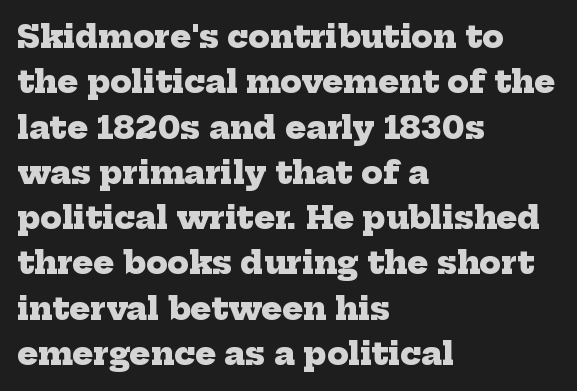
{"serif": "yes", "bold": "yes", "weight": "heavy", "width": "normal", "stroke_contrast": "low", "x_height": "medium", "monospaced": "no", "underline": "no", "align": "left", "line_spacing": "normal", "line_spacing_ratio": 1.46, "letter_spacing": "normal", "letter_spacing_em": 0.0, "glyph_px": 31}
